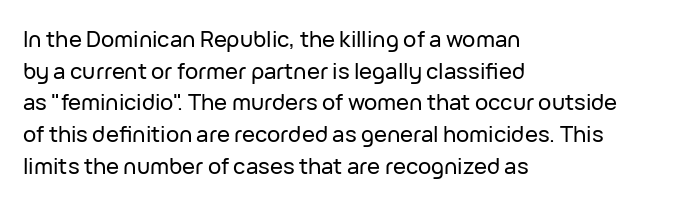
Ordinary non-slanted type is in use. Letter spacing: default. This sample is left-justified, so line endings fall wherever the words run out. Underline: absent. Successive baselines arrive at the customary interval.
